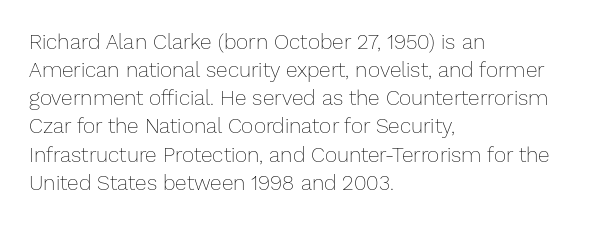
The image shows 21 px text type, upright; set left-aligned, normal line spacing (1.34x), normal letter spacing, not underlined.
